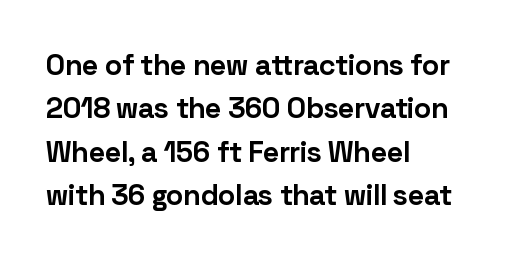
How would I describe the line gaps? Plain and ordinary. This rendering leaves character spacing at its baseline value. Looks like regular typesetting: each glyph gets only the width it needs. The passage shown is typeset with a sans-serif family. A clean baseline with only descenders dipping below it. Weight: bold.
